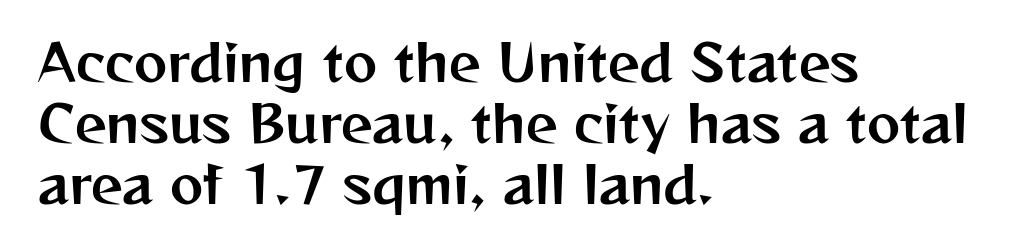
{"serif": "no", "italic": "no", "width": "normal", "stroke_contrast": "medium", "x_height": "medium", "monospaced": "no", "underline": "no", "align": "left", "line_spacing_ratio": 1.22, "letter_spacing": "normal", "letter_spacing_em": 0.0, "glyph_px": 50}
